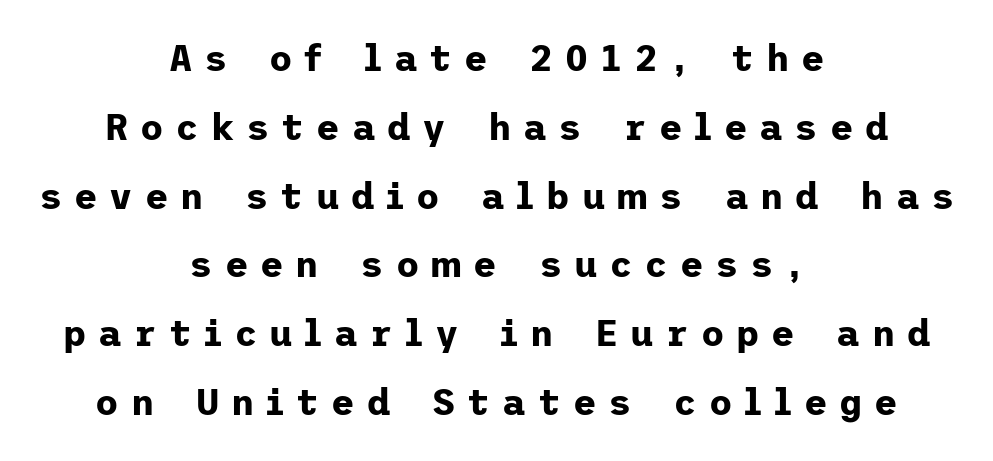
Q: Is the text bold? A: Yes.
Q: Is the text italic (slanted)? A: No, it is upright.
Q: Is the typeface a serif or a sans-serif typeface? A: Sans-serif.
Q: Is the text underlined? A: No.
Q: How is the paragraph aligned? A: Centered.
Q: Is the spacing between letters normal or unusually wide? A: Unusually wide.
Q: Is the spacing between lines tight, normal or loose? A: Loose.
Q: Width (condensed, normal, or wide)? A: Normal.
Q: Stroke contrast? A: Low.
Q: x-height? A: Medium.
